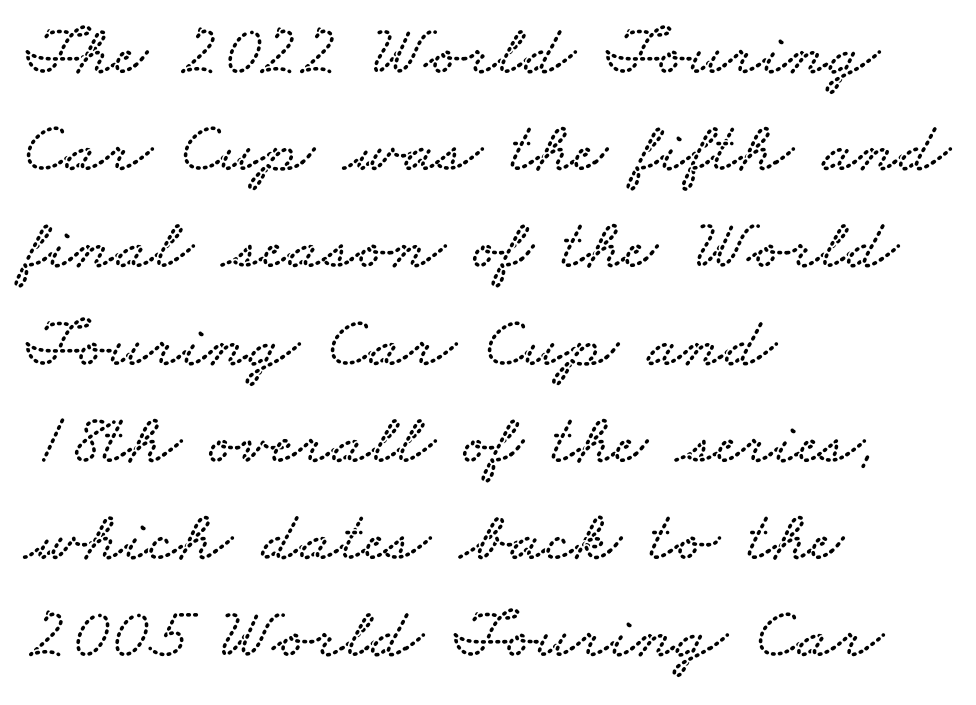
Q: Is the typeface a serif or a sans-serif typeface? A: Serif.
Q: Is the text underlined? A: No.
Q: How is the paragraph aligned? A: Left-aligned.
Q: Is the spacing between letters normal or unusually wide? A: Normal.
Q: Is the spacing between lines tight, normal or loose? A: Normal.
Q: Width (condensed, normal, or wide)? A: Wide.
Q: Stroke contrast? A: Low.
Q: x-height? A: Small.
Q: Monospaced? A: No.
